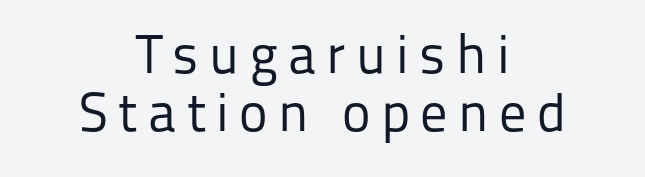
Q: Is the text bold? A: No.
Q: Is the text italic (slanted)? A: No, it is upright.
Q: Is the typeface a serif or a sans-serif typeface? A: Sans-serif.
Q: Is the text underlined? A: No.
Q: How is the paragraph aligned? A: Centered.
Q: Is the spacing between lines tight, normal or loose? A: Tight.
Q: Width (condensed, normal, or wide)? A: Normal.
Q: Stroke contrast? A: Low.
Q: x-height? A: Medium.
Q: Monospaced? A: No.
